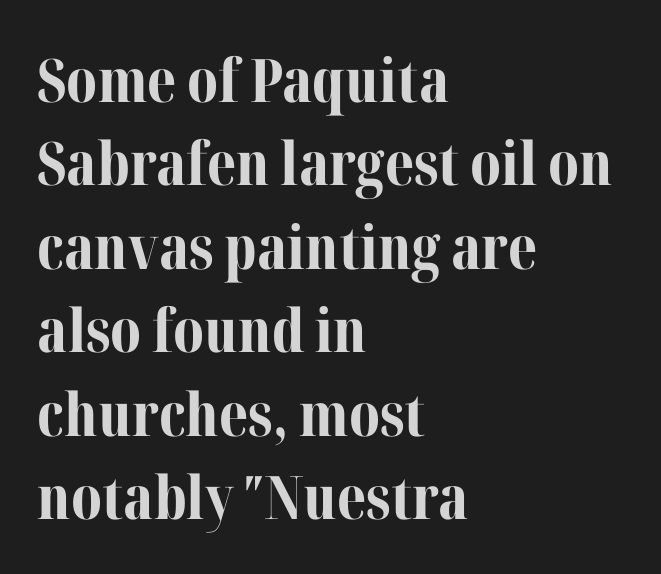
The image shows 60 px bold serif type, upright; set left-aligned, normal line spacing (1.39x), normal letter spacing, not underlined; medium stroke contrast and a medium x-height.
